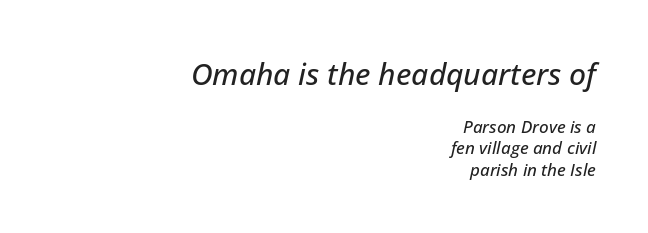
The image shows 30 px text type, italic (leaning right); set right-aligned, normal line spacing (1.26x), normal letter spacing, not underlined; the first (top) block is 1.76x larger; low stroke contrast and a medium x-height.
